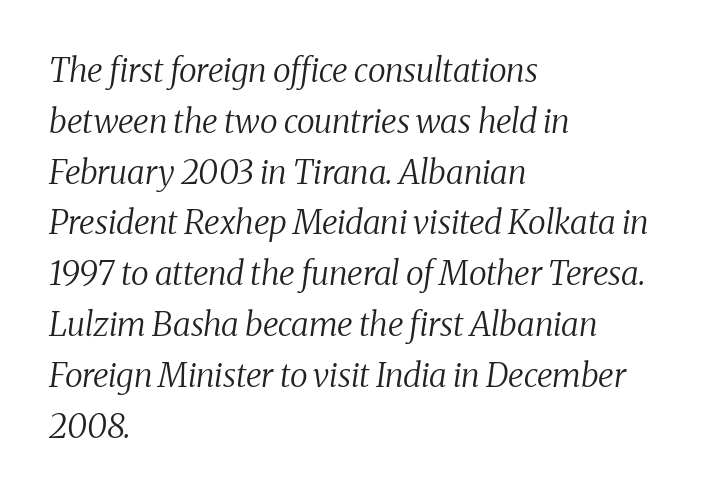
Bare-footed words on every line. Characters are canted at an angle relative to the baseline's perpendicular. What stands out about the letter spacing? Nothing — it is the standard amount. Counters stay open thanks to moderate or lighter strokes.
